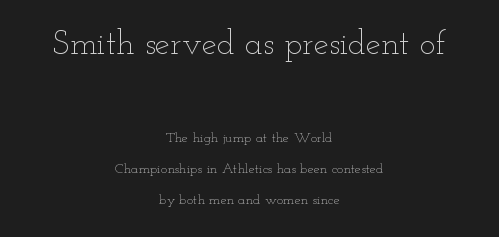
The image shows 34 px thin, wide type, upright; set centered, loose line spacing (2.23x), normal letter spacing, not underlined; the first (top) block is 2.43x larger; low stroke contrast and a small x-height.
